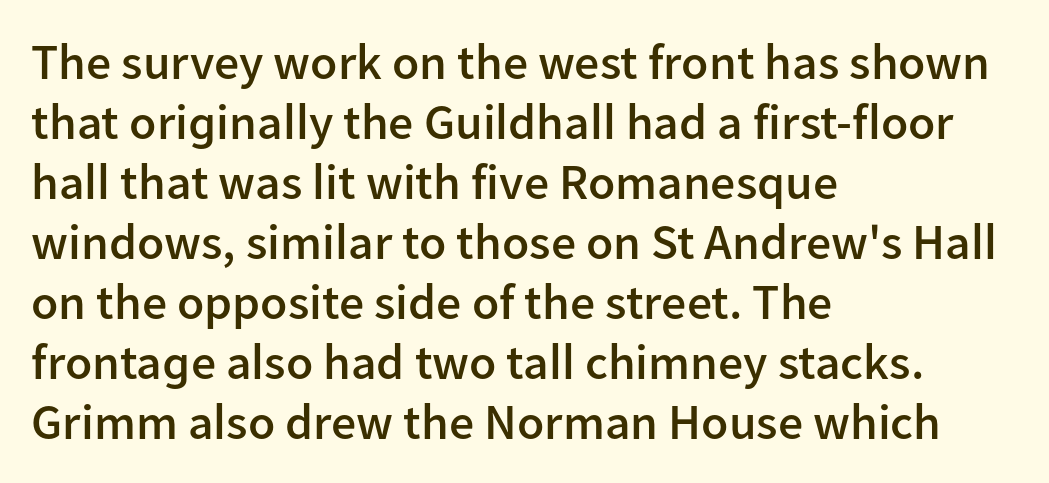
You can tell from the bare stems that sans-serif type was used. These lines are set flush left with a ragged right edge. Firm but not heavy-handed strokes: this text is semibold. Posture: upright roman. The space directly below the letters is spotless.
